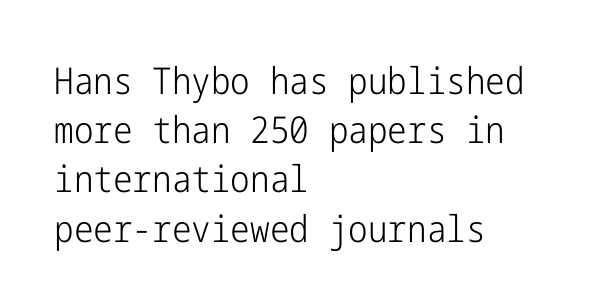
{"serif": "no", "italic": "no", "bold": "no", "weight": "light", "width": "condensed", "stroke_contrast": "low", "x_height": "medium", "underline": "no", "align": "left", "line_spacing": "normal", "line_spacing_ratio": 1.33, "letter_spacing": "normal", "letter_spacing_em": 0.0, "glyph_px": 37}
